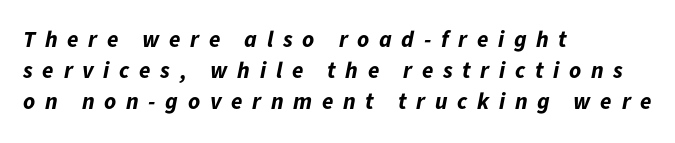
{"italic": "yes", "lean": "right", "slant_degrees": 11, "bold": "yes", "underline": "no", "align": "left", "line_spacing": "normal", "line_spacing_ratio": 1.35, "letter_spacing": "wide", "letter_spacing_em": 0.42, "glyph_px": 23}
